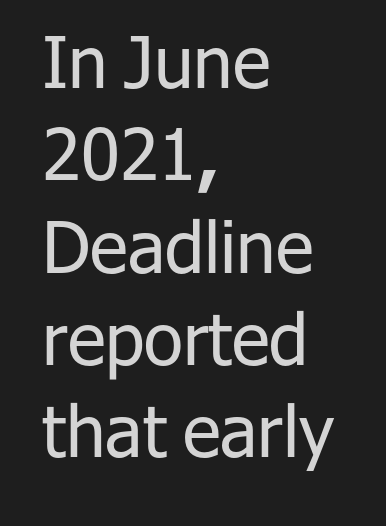
Q: Is the text bold? A: No.
Q: Is the text italic (slanted)? A: No, it is upright.
Q: Is the typeface a serif or a sans-serif typeface? A: Sans-serif.
Q: Is the text underlined? A: No.
Q: How is the paragraph aligned? A: Left-aligned.
Q: Is the spacing between letters normal or unusually wide? A: Normal.
Q: Is the spacing between lines tight, normal or loose? A: Normal.
Q: Width (condensed, normal, or wide)? A: Normal.
Q: Stroke contrast? A: Low.
Q: x-height? A: Medium.
Q: Monospaced? A: No.
